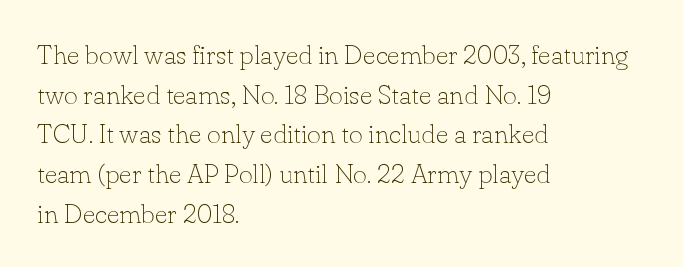
{"italic": "no", "bold": "no", "underline": "no", "align": "left", "line_spacing": "normal", "line_spacing_ratio": 1.47, "letter_spacing": "normal", "letter_spacing_em": 0.0, "glyph_px": 27}
